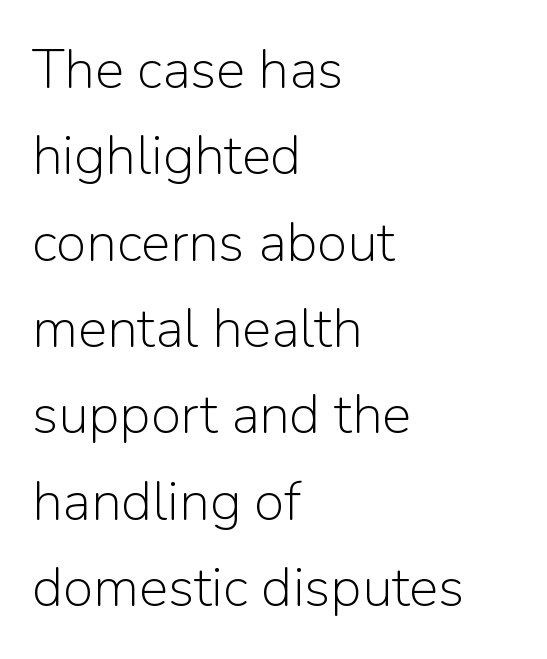
The image shows 55 px light sans-serif type, upright; set left-aligned, normal line spacing (1.57x), normal letter spacing, not underlined; low stroke contrast and a medium x-height.
